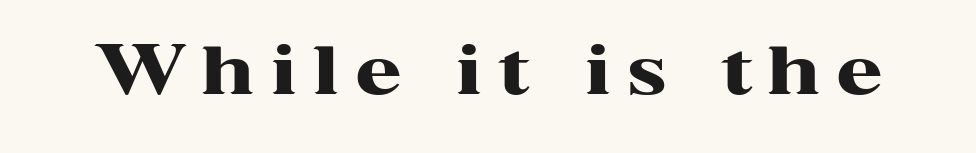
The image shows 66 px heavy, wide serif type, upright; set unusually wide letter spacing (+0.26 em), not underlined; high stroke contrast and a medium x-height.
